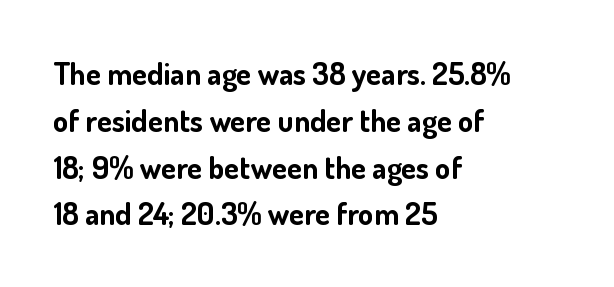
Q: Is the text bold? A: Yes.
Q: Is the text italic (slanted)? A: No, it is upright.
Q: Is the typeface a serif or a sans-serif typeface? A: Sans-serif.
Q: Is the text underlined? A: No.
Q: How is the paragraph aligned? A: Left-aligned.
Q: Is the spacing between letters normal or unusually wide? A: Normal.
Q: Is the spacing between lines tight, normal or loose? A: Normal.
Q: Width (condensed, normal, or wide)? A: Normal.
Q: Stroke contrast? A: Low.
Q: x-height? A: Small.
Q: Monospaced? A: No.
